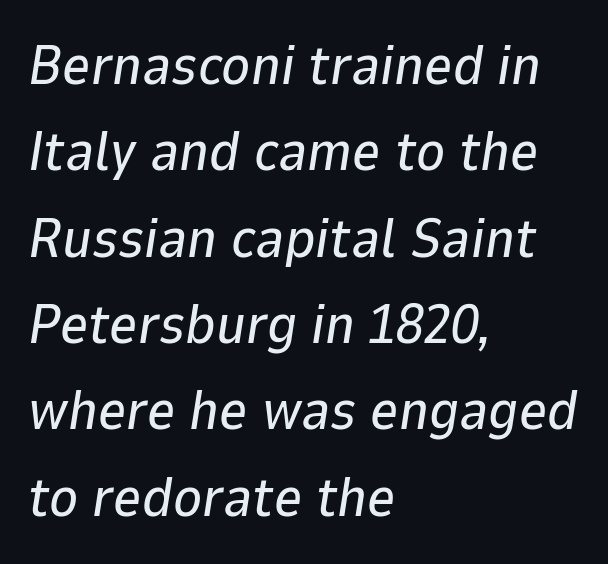
{"italic": "yes", "lean": "right", "slant_degrees": 9, "width": "normal", "stroke_contrast": "low", "x_height": "medium", "monospaced": "no", "underline": "no", "align": "left", "line_spacing": "normal", "line_spacing_ratio": 1.57, "letter_spacing": "normal", "letter_spacing_em": 0.0, "glyph_px": 55}
